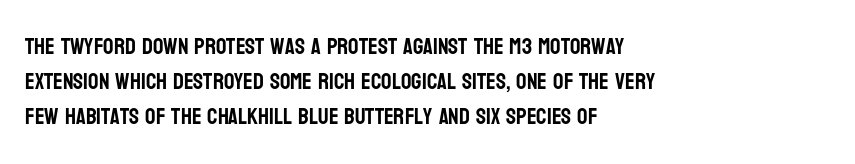
Q: Is the text italic (slanted)? A: No, it is upright.
Q: Is the text underlined? A: No.
Q: How is the paragraph aligned? A: Left-aligned.
Q: Is the spacing between letters normal or unusually wide? A: Normal.
Q: Is the spacing between lines tight, normal or loose? A: Normal.
